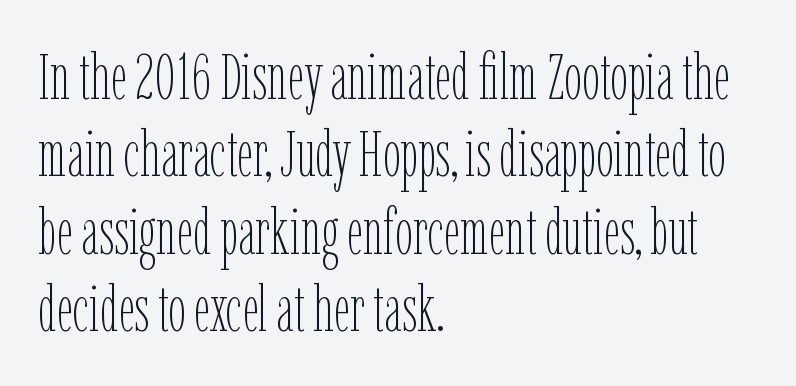
The image shows 64 px thin, condensed type, upright; set left-aligned, line spacing 1.21x, normal letter spacing, not underlined; low stroke contrast and a medium x-height.
